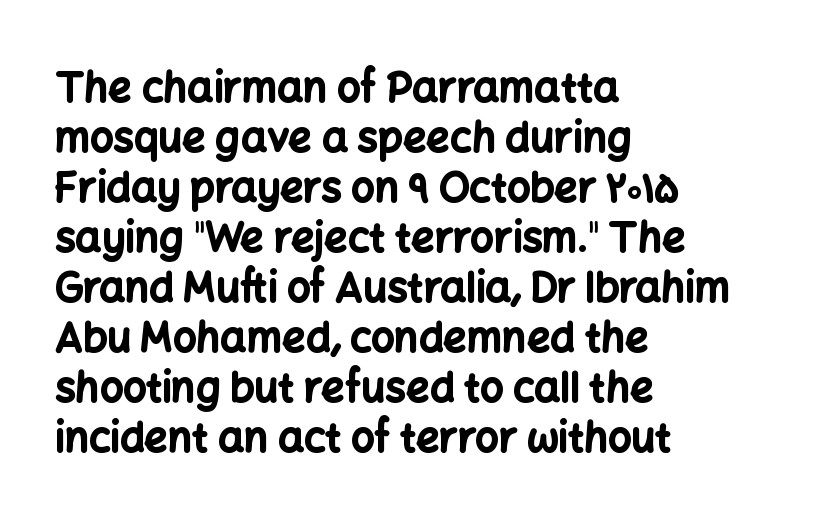
The image shows 41 px bold sans-serif type, upright; set left-aligned, line spacing 1.22x, normal letter spacing, not underlined; low stroke contrast and a medium x-height.
